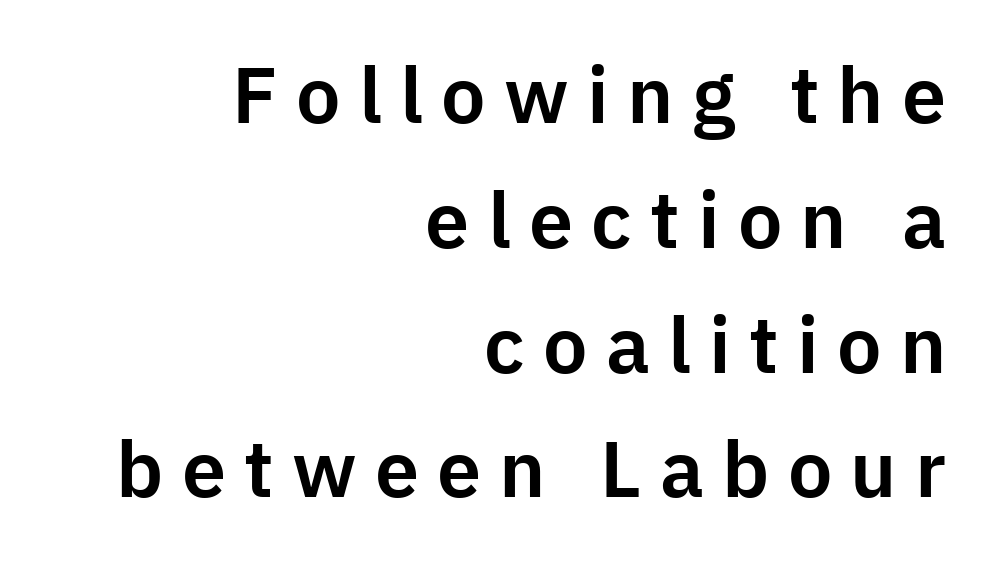
The image shows 79 px sans-serif type, upright; set right-aligned, normal line spacing (1.58x), unusually wide letter spacing (+0.23 em), not underlined; low stroke contrast and a medium x-height.
